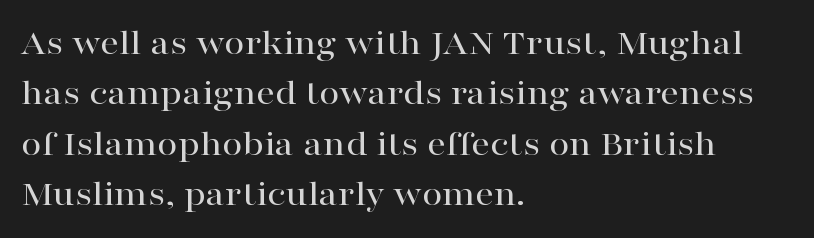
Only glyphs here, with clear space below each row. Typographically, this falls in the serif category. The vertical gap from one line to the next is medium. The passage shown is typed in a proportional face where columns would drift.
